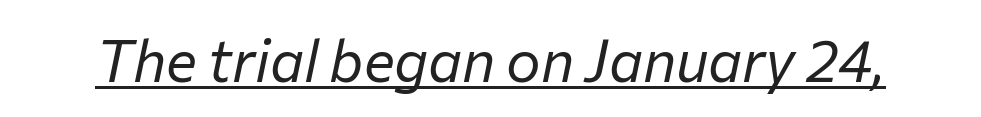
The image shows 58 px regular-weight type, italic (leaning right); set normal letter spacing, underlined; low stroke contrast and a medium x-height.
